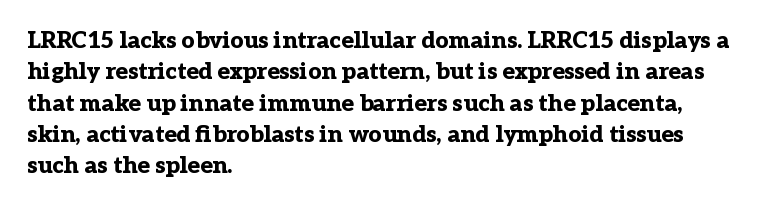
If you drew a line through each stem, it would be perfectly vertical. The face used here has the dense, thick strokes of a bold. All the whitespace from short lines collects on the right. Observe the ordinary spacing: letters are neighbours, not strangers. Rule under the text: the space is simply empty.
